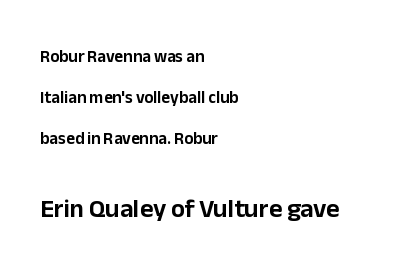
{"italic": "no", "underline": "no", "align": "left", "line_spacing": "loose", "line_spacing_ratio": 2.42, "letter_spacing": "normal", "letter_spacing_em": 0.0, "larger_block": "second", "size_ratio": 1.53, "glyph_px": 26}
